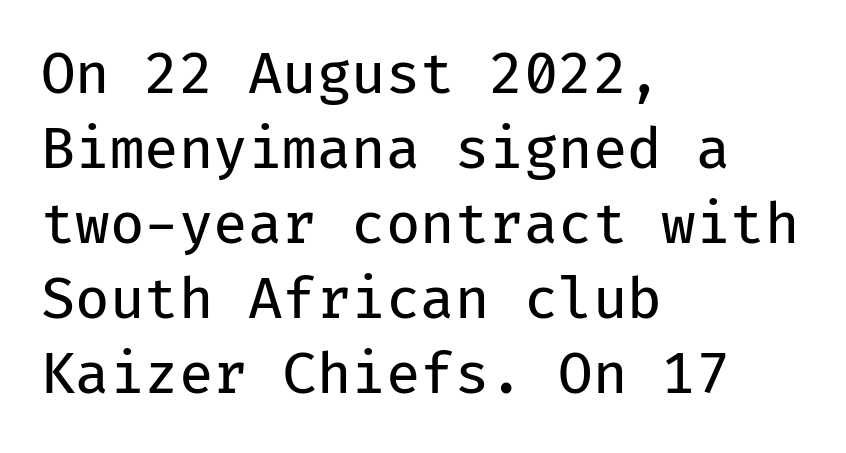
Q: Is the text bold? A: No.
Q: Is the text italic (slanted)? A: No, it is upright.
Q: Is the typeface a serif or a sans-serif typeface? A: Sans-serif.
Q: Is the text underlined? A: No.
Q: How is the paragraph aligned? A: Left-aligned.
Q: Is the spacing between letters normal or unusually wide? A: Normal.
Q: Is the spacing between lines tight, normal or loose? A: Normal.
Q: Width (condensed, normal, or wide)? A: Normal.
Q: Stroke contrast? A: Low.
Q: x-height? A: Medium.
Q: Monospaced? A: Yes.
